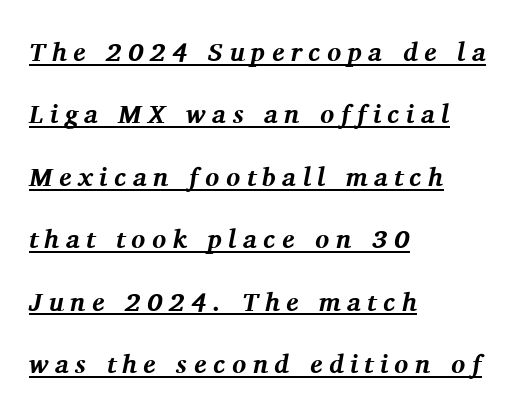
Bold? Absolutely — the strokes are thick and heavy. Observe the wide spacing: letters keep a clear distance from each other. The string is rendered with underlining switched on. Quick note: interline space is abundant. Casual observation: everything's shoved over to the left.
